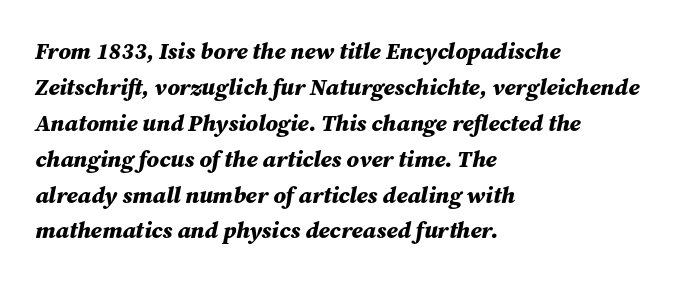
The image shows 23 px bold type, italic (leaning right); set left-aligned, normal line spacing (1.56x), normal letter spacing, not underlined.
